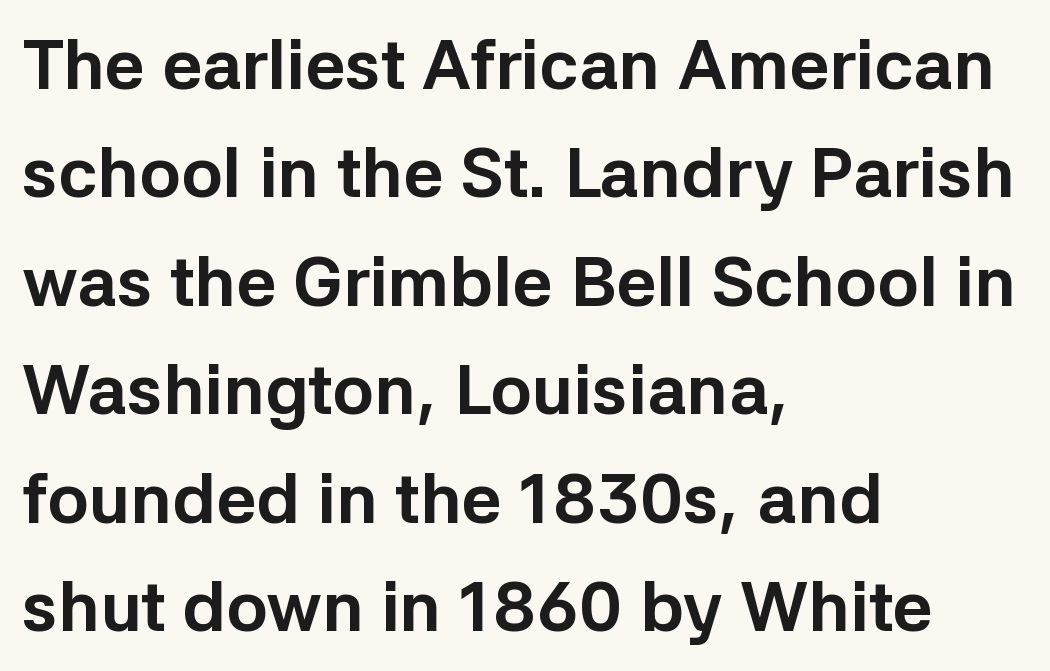
The image shows 70 px bold sans-serif type, upright; set left-aligned, normal line spacing (1.55x), normal letter spacing, not underlined; low stroke contrast and a medium x-height.
